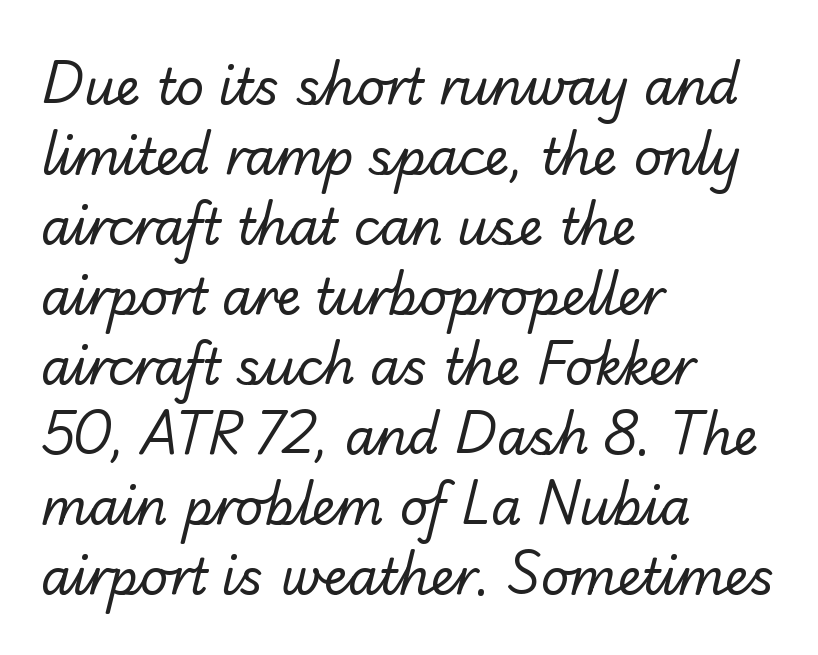
Q: Is the text bold? A: No.
Q: Is the typeface a serif or a sans-serif typeface? A: Sans-serif.
Q: Is the text underlined? A: No.
Q: How is the paragraph aligned? A: Left-aligned.
Q: Is the spacing between letters normal or unusually wide? A: Normal.
Q: Is the spacing between lines tight, normal or loose? A: Normal.
Q: Width (condensed, normal, or wide)? A: Normal.
Q: Stroke contrast? A: Low.
Q: x-height? A: Small.
Q: Monospaced? A: No.
